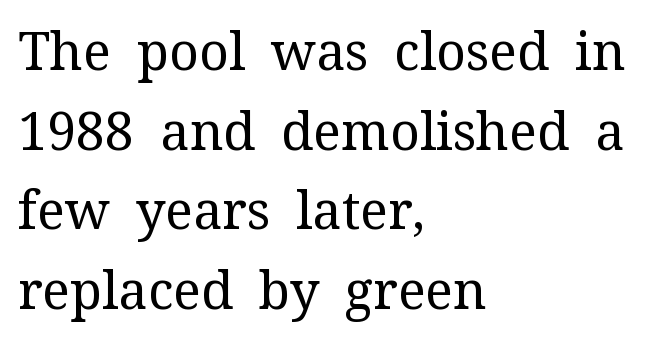
The image shows 52 px regular-weight serif type, upright; set left-aligned, normal line spacing (1.53x), normal letter spacing, not underlined; medium stroke contrast and a medium x-height.
